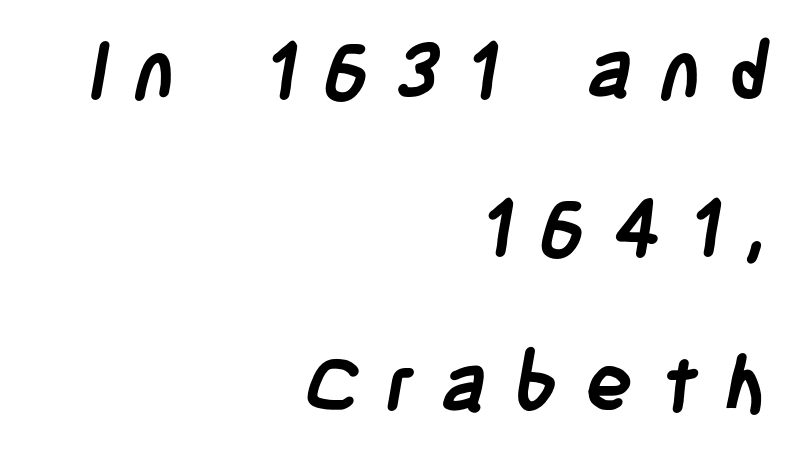
{"serif": "no", "bold": "yes", "weight": "semibold", "width": "condensed", "stroke_contrast": "low", "x_height": "large", "monospaced": "no", "underline": "no", "align": "right", "line_spacing": "loose", "line_spacing_ratio": 1.99, "letter_spacing": "wide", "letter_spacing_em": 0.34, "glyph_px": 79}
